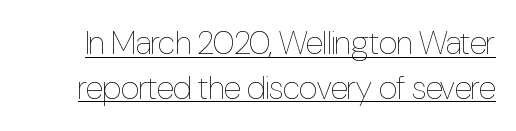
The image shows 33 px thin, condensed type, upright; set normal line spacing (1.35x), normal letter spacing, underlined; low stroke contrast and a medium x-height.
